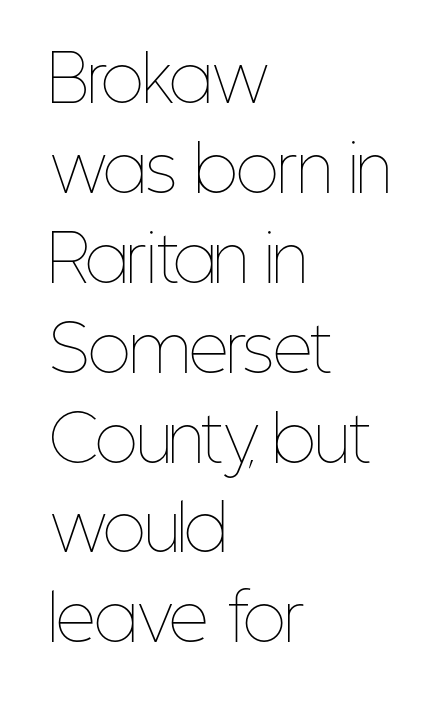
Q: Is the text bold? A: No.
Q: Is the text italic (slanted)? A: No, it is upright.
Q: Is the text underlined? A: No.
Q: How is the paragraph aligned? A: Left-aligned.
Q: Is the spacing between letters normal or unusually wide? A: Normal.
Q: Is the spacing between lines tight, normal or loose? A: Normal.
Q: Width (condensed, normal, or wide)? A: Condensed.
Q: Stroke contrast? A: Low.
Q: x-height? A: Medium.
Q: Monospaced? A: No.
